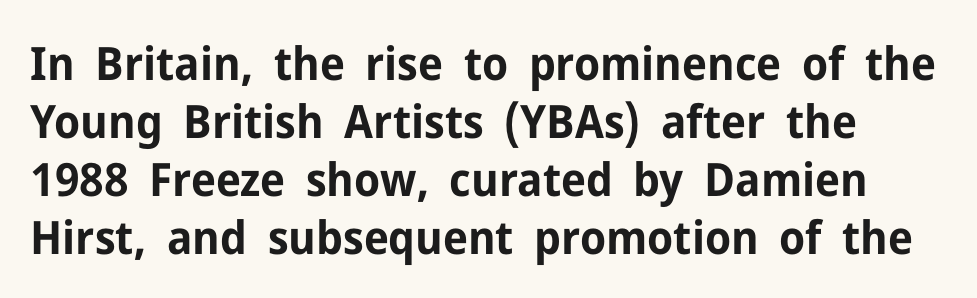
The image shows 46 px bold sans-serif type, upright; set normal line spacing (1.26x), normal letter spacing, not underlined; low stroke contrast and a medium x-height.
